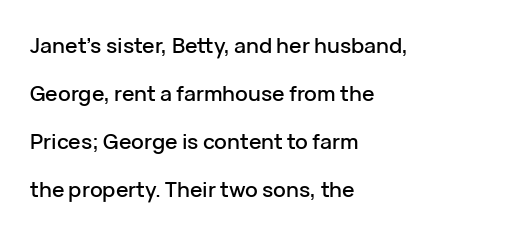
The glyphs are unaccompanied by any horizontal stroke below them. This rendering leaves character spacing at its baseline value. Layout note: lines flush left. No italicization has been applied; the sample stays upright. These lines stand farther apart than default settings would place them.
